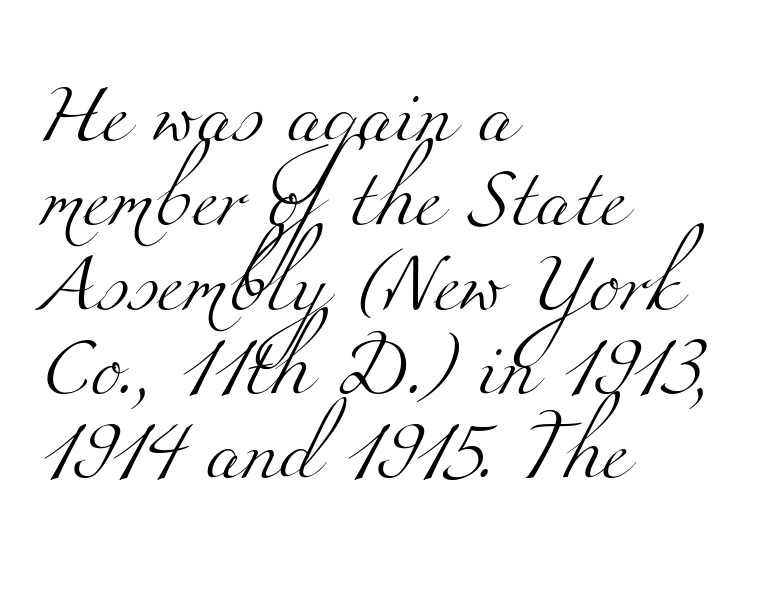
The image shows 59 px light, wide type; set left-aligned, normal line spacing (1.43x), normal letter spacing, not underlined; medium stroke contrast and a small x-height.
